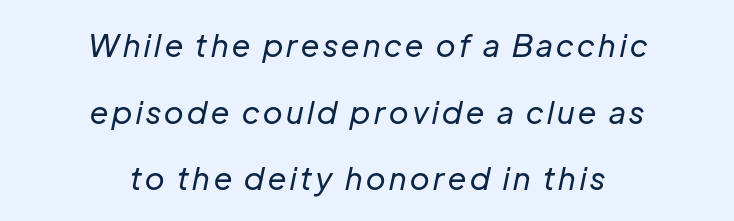
{"italic": "yes", "lean": "right", "slant_degrees": 12, "bold": "no", "weight": "regular", "width": "normal", "stroke_contrast": "low", "x_height": "medium", "monospaced": "no", "underline": "no", "align": "center", "line_spacing": "loose", "line_spacing_ratio": 2.15, "glyph_px": 31}
